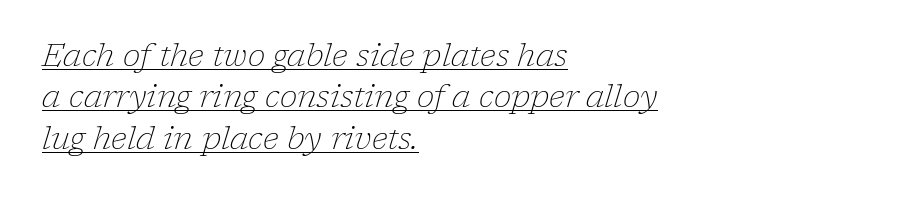
Here the designer chose a conventional face with non-uniform glyph widths. The block of text has a typical density, with ordinary space between rows. Is the type heavy? It reads as light-to-regular instead. Observe the serifs anchoring each vertical stroke in this sample. The lines are quadded left.
